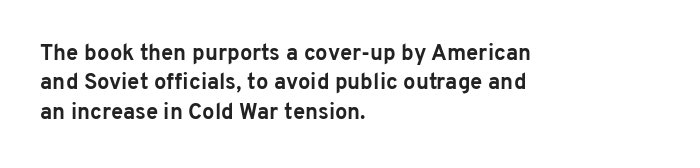
{"italic": "no", "bold": "yes", "underline": "no", "align": "left", "line_spacing": "normal", "line_spacing_ratio": 1.33, "letter_spacing": "normal", "letter_spacing_em": 0.0, "glyph_px": 22}
